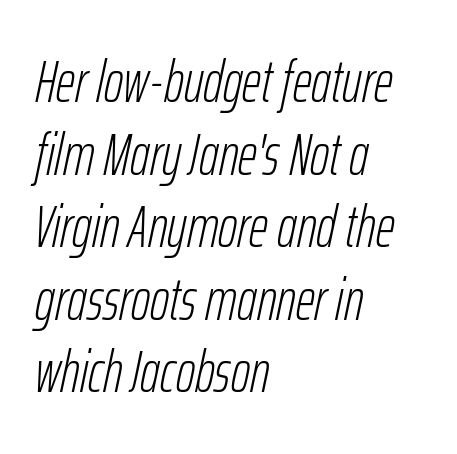
The specimen omits any rule beneath the text block's lines. Note the varied advance widths — an 'i' is clearly narrower than an 'm'. The letterforms sit at book weight or below. Compared with a centered layout, this one pins lines to the left instead. Slanted lettering throughout. Spacing between characters is what you'd get straight out of the box.
